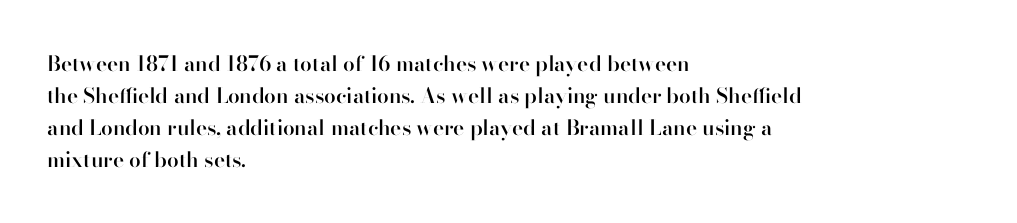
The image shows 21 px text type, upright; set left-aligned, normal line spacing (1.52x), normal letter spacing, not underlined.
